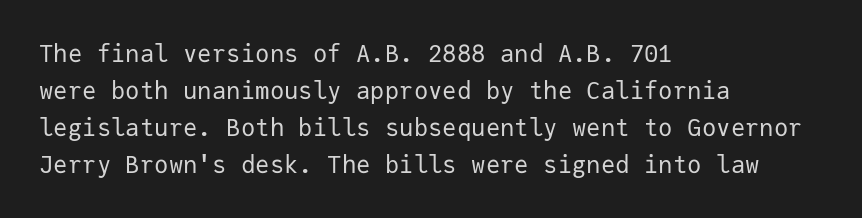
Q: Is the text bold? A: No.
Q: Is the text italic (slanted)? A: No, it is upright.
Q: Is the text underlined? A: No.
Q: How is the paragraph aligned? A: Left-aligned.
Q: Is the spacing between letters normal or unusually wide? A: Normal.
Q: Is the spacing between lines tight, normal or loose? A: Normal.
